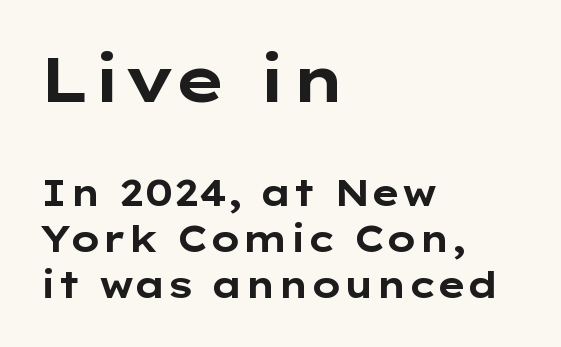
{"serif": "no", "italic": "no", "bold": "yes", "weight": "bold", "width": "wide", "stroke_contrast": "low", "x_height": "medium", "monospaced": "no", "underline": "no", "align": "left", "line_spacing": "normal", "line_spacing_ratio": 1.28, "letter_spacing": "normal", "letter_spacing_em": 0.0, "larger_block": "first", "size_ratio": 1.75, "glyph_px": 63}
